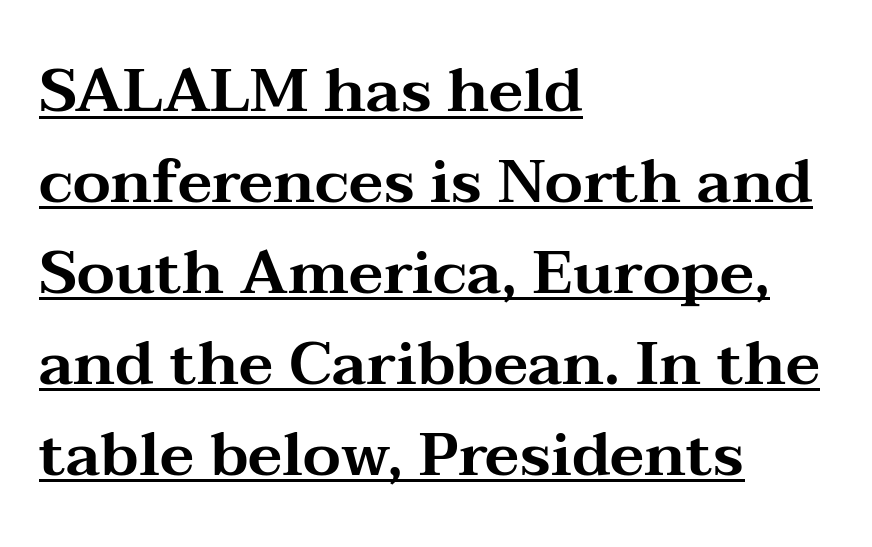
Q: Is the text italic (slanted)? A: No, it is upright.
Q: Is the typeface a serif or a sans-serif typeface? A: Serif.
Q: Is the text underlined? A: Yes.
Q: How is the paragraph aligned? A: Left-aligned.
Q: Is the spacing between letters normal or unusually wide? A: Normal.
Q: Is the spacing between lines tight, normal or loose? A: Normal.
Q: Width (condensed, normal, or wide)? A: Wide.
Q: Stroke contrast? A: Medium.
Q: x-height? A: Medium.
Q: Monospaced? A: No.
